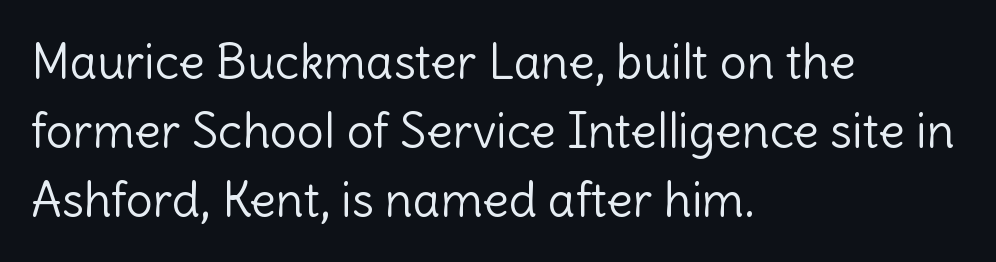
Q: Is the text bold? A: No.
Q: Is the text italic (slanted)? A: No, it is upright.
Q: Is the typeface a serif or a sans-serif typeface? A: Sans-serif.
Q: Is the text underlined? A: No.
Q: How is the paragraph aligned? A: Left-aligned.
Q: Is the spacing between letters normal or unusually wide? A: Normal.
Q: Is the spacing between lines tight, normal or loose? A: Normal.
Q: Width (condensed, normal, or wide)? A: Normal.
Q: x-height? A: Medium.
Q: Monospaced? A: No.
